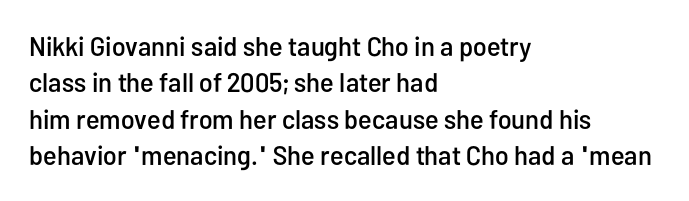
Q: Is the text italic (slanted)? A: No, it is upright.
Q: Is the text underlined? A: No.
Q: How is the paragraph aligned? A: Left-aligned.
Q: Is the spacing between letters normal or unusually wide? A: Normal.
Q: Is the spacing between lines tight, normal or loose? A: Normal.
